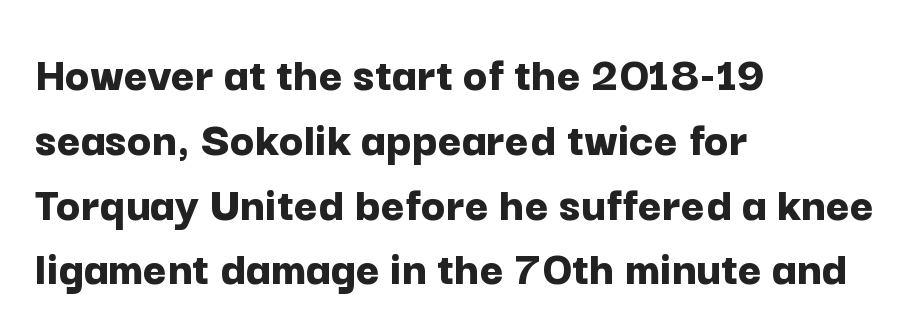
{"serif": "no", "italic": "no", "bold": "yes", "weight": "bold", "width": "normal", "stroke_contrast": "low", "x_height": "medium", "monospaced": "no", "underline": "no", "align": "left", "line_spacing": "normal", "line_spacing_ratio": 1.27, "letter_spacing": "normal", "letter_spacing_em": 0.0, "glyph_px": 51}
